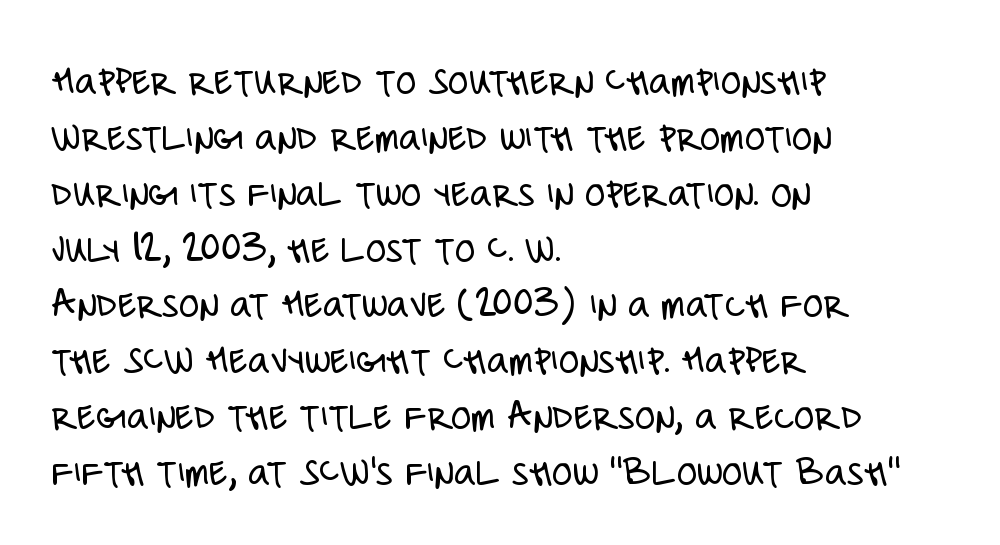
Q: Is the text bold? A: No.
Q: Is the text italic (slanted)? A: No, it is upright.
Q: Is the typeface a serif or a sans-serif typeface? A: Sans-serif.
Q: Is the text underlined? A: No.
Q: How is the paragraph aligned? A: Left-aligned.
Q: Is the spacing between letters normal or unusually wide? A: Normal.
Q: Is the spacing between lines tight, normal or loose? A: Normal.
Q: Width (condensed, normal, or wide)? A: Condensed.
Q: Stroke contrast? A: Low.
Q: x-height? A: Large.
Q: Monospaced? A: No.
